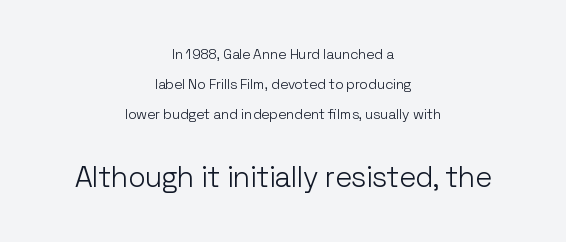
The image shows 29 px light sans-serif type, upright; set centered, loose line spacing (2.15x), normal letter spacing, not underlined; the second (bottom) block is 2.07x larger; low stroke contrast and a medium x-height.
